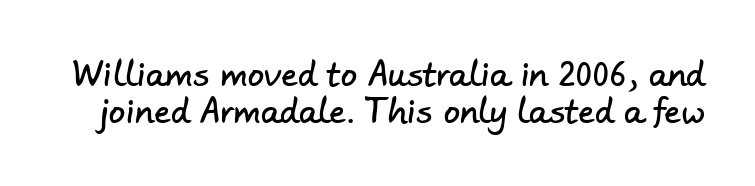
Font category for this specimen: sans-serif. Varying glyph widths throughout — classic text-font behaviour. This rendering leaves character spacing at its baseline value. The block of text is dense from top to bottom, with scant space between rows. Only glyphs here, with clear space below each row.
